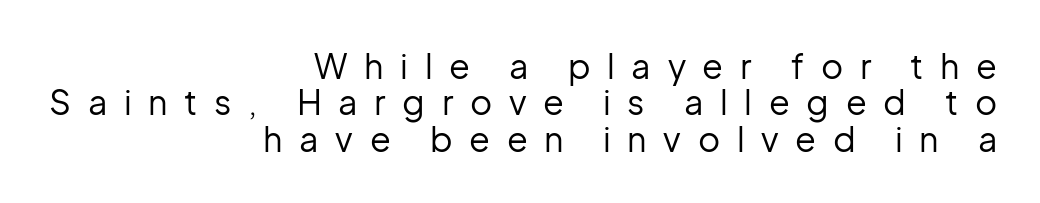
The image shows 34 px regular-weight sans-serif type, upright; set right-aligned, tight line spacing (1.07x), unusually wide letter spacing (+0.49 em), not underlined; low stroke contrast and a medium x-height.
